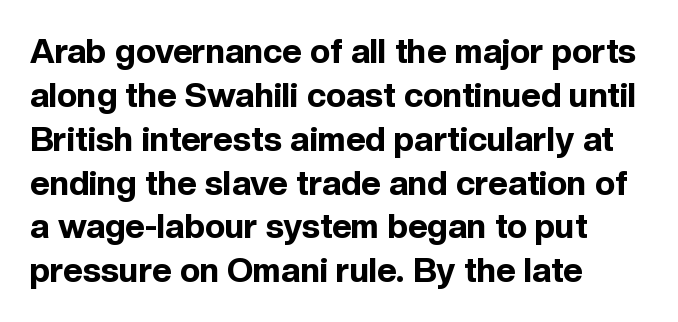
{"serif": "no", "italic": "no", "bold": "yes", "weight": "bold", "width": "normal", "x_height": "medium", "monospaced": "no", "underline": "no", "align": "left", "line_spacing": "normal", "line_spacing_ratio": 1.29, "letter_spacing": "normal", "letter_spacing_em": 0.0, "glyph_px": 34}
